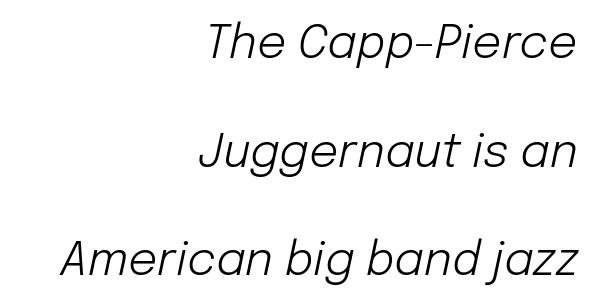
Unbolded letterforms with no extra heft. The horizontal fit of the characters is conventional and even. This rendering uses right alignment, leaving the left contour irregular. The rendering uses a large line-height, opening up the rows.
